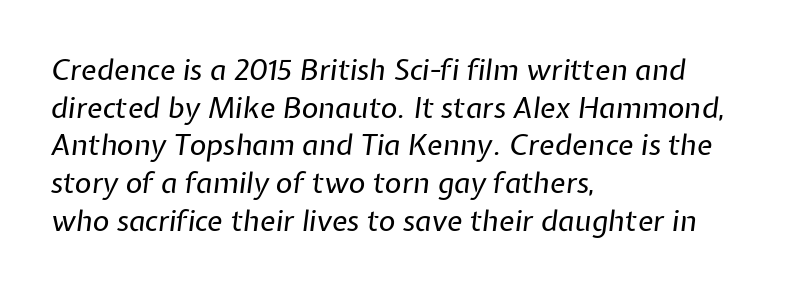
Here the designer chose a conventional face with non-uniform glyph widths. Would a proofreader flag this as italicized? Yes. A student would call this left alignment; a typographer would say flush left, rag right. Characters follow at the spacing the type designer built in. The characters are drawn with everyday or finer stroke widths.
